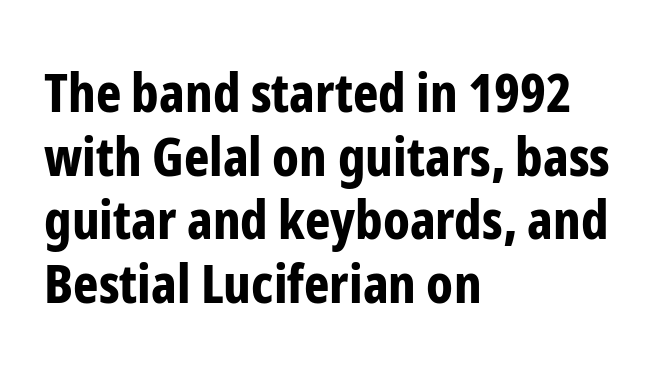
The image shows 54 px bold, condensed sans-serif type, upright; set left-aligned, line spacing 1.18x, normal letter spacing, not underlined; low stroke contrast and a medium x-height.
